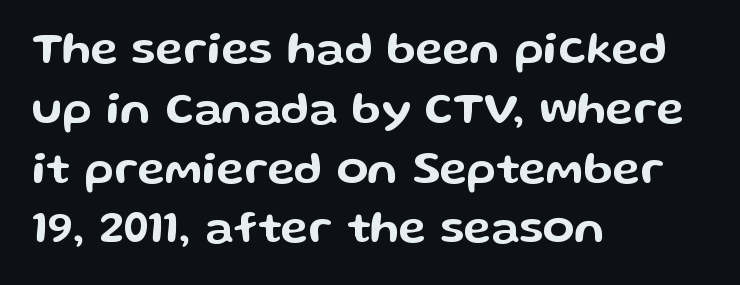
Proportional: the letters do not fall into vertical columns. Each new line begins a customary step beneath the previous one. Between one letter and the next there's only the usual sliver of space. When letters stand straight like this, we call the style roman or upright. Descenders are the only things crossing below the line. A typesetter would label this face a sans.
